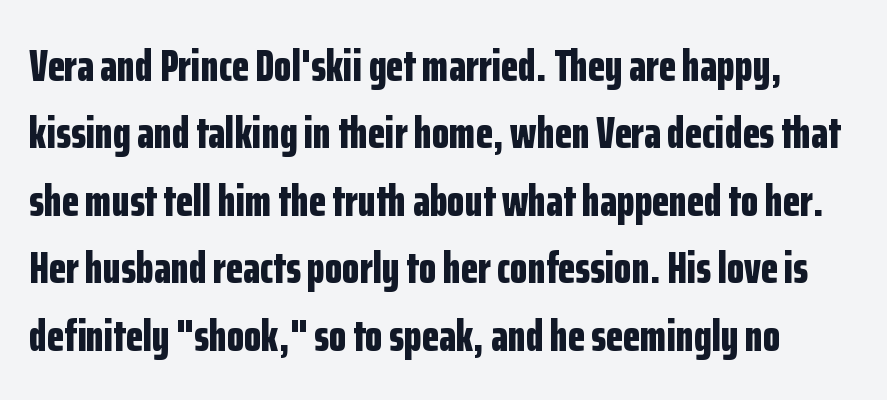
Q: Is the text bold? A: Yes.
Q: Is the text italic (slanted)? A: No, it is upright.
Q: Is the typeface a serif or a sans-serif typeface? A: Sans-serif.
Q: Is the text underlined? A: No.
Q: Is the spacing between letters normal or unusually wide? A: Normal.
Q: Is the spacing between lines tight, normal or loose? A: Normal.
Q: Width (condensed, normal, or wide)? A: Condensed.
Q: Stroke contrast? A: Low.
Q: x-height? A: Medium.
Q: Monospaced? A: No.
